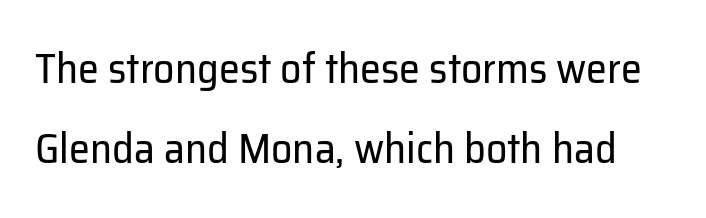
Q: Is the text bold? A: No.
Q: Is the text italic (slanted)? A: No, it is upright.
Q: Is the typeface a serif or a sans-serif typeface? A: Sans-serif.
Q: Is the text underlined? A: No.
Q: Is the spacing between letters normal or unusually wide? A: Normal.
Q: Is the spacing between lines tight, normal or loose? A: Loose.
Q: Width (condensed, normal, or wide)? A: Normal.
Q: Stroke contrast? A: Low.
Q: x-height? A: Medium.
Q: Monospaced? A: No.
